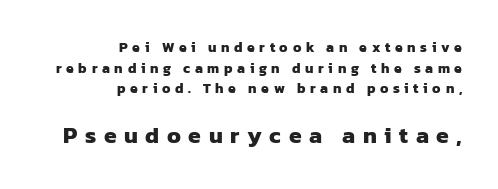
{"bold": "yes", "underline": "no", "align": "right", "line_spacing": "normal", "line_spacing_ratio": 1.48, "letter_spacing": "wide", "letter_spacing_em": 0.33, "larger_block": "second", "size_ratio": 1.64, "glyph_px": 23}
